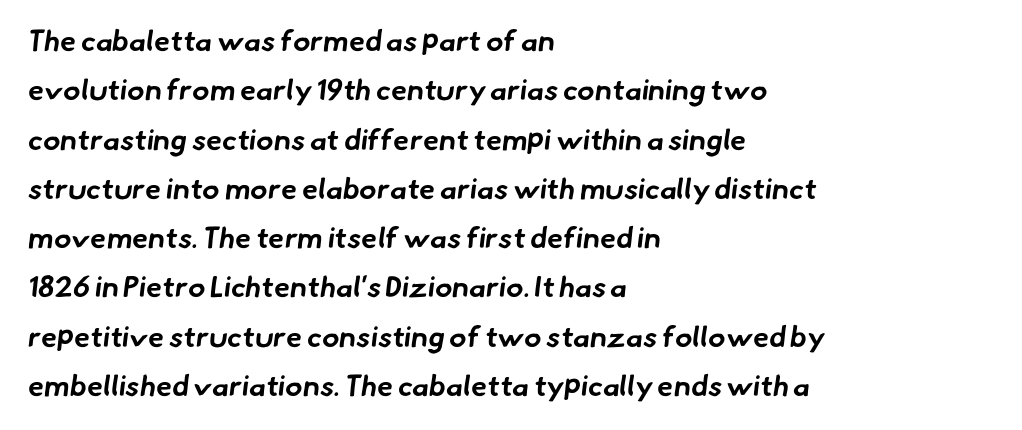
The image shows 29 px bold sans-serif type; set left-aligned, normal line spacing (1.7x), normal letter spacing, not underlined; low stroke contrast and a small x-height.
